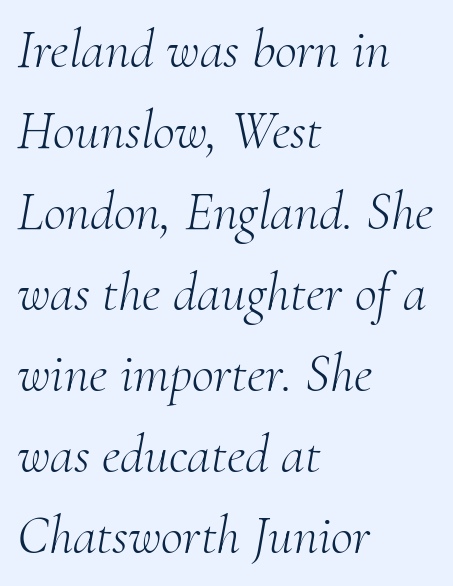
{"serif": "yes", "italic": "yes", "lean": "right", "slant_degrees": 10, "bold": "no", "weight": "light", "width": "normal", "stroke_contrast": "medium", "x_height": "small", "monospaced": "no", "underline": "no", "align": "left", "line_spacing": "normal", "line_spacing_ratio": 1.5, "letter_spacing": "normal", "letter_spacing_em": 0.0, "glyph_px": 54}
